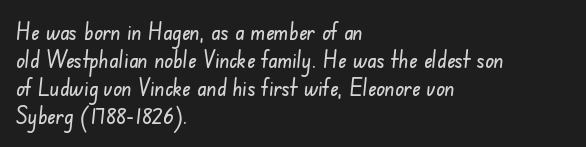
The image shows 23 px text type; set left-aligned, line spacing 1.22x, normal letter spacing, not underlined.
